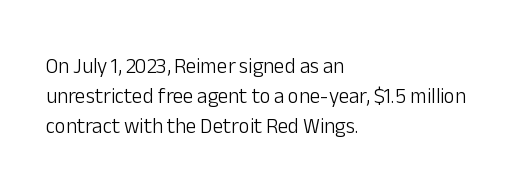
Q: Is the text bold? A: No.
Q: Is the text italic (slanted)? A: No, it is upright.
Q: Is the text underlined? A: No.
Q: How is the paragraph aligned? A: Left-aligned.
Q: Is the spacing between letters normal or unusually wide? A: Normal.
Q: Is the spacing between lines tight, normal or loose? A: Normal.
